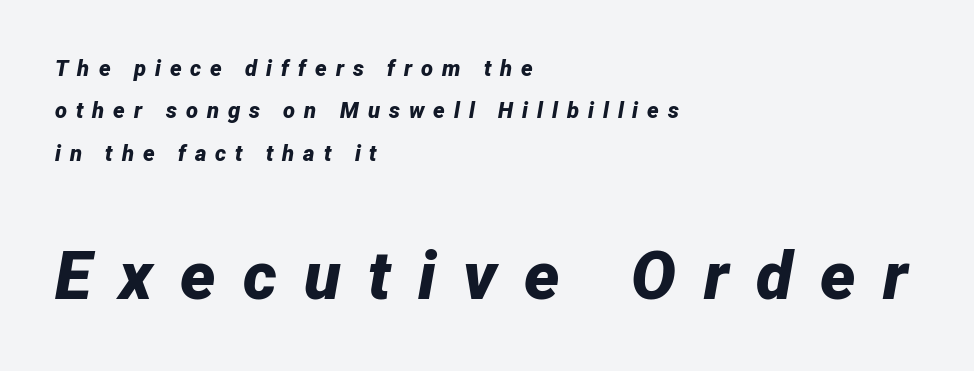
Notice how thick the strokes are: this is what a full bold looks like. The space beneath each line is pristine and unruled. Note the varied advance widths — an 'i' is clearly narrower than an 'm'. Is the lower block the larger one? Yes — the lower block carries the bigger type. Characters are canted at an angle relative to the baseline's perpendicular. A typesetter would call this leading open, well beyond the default.
